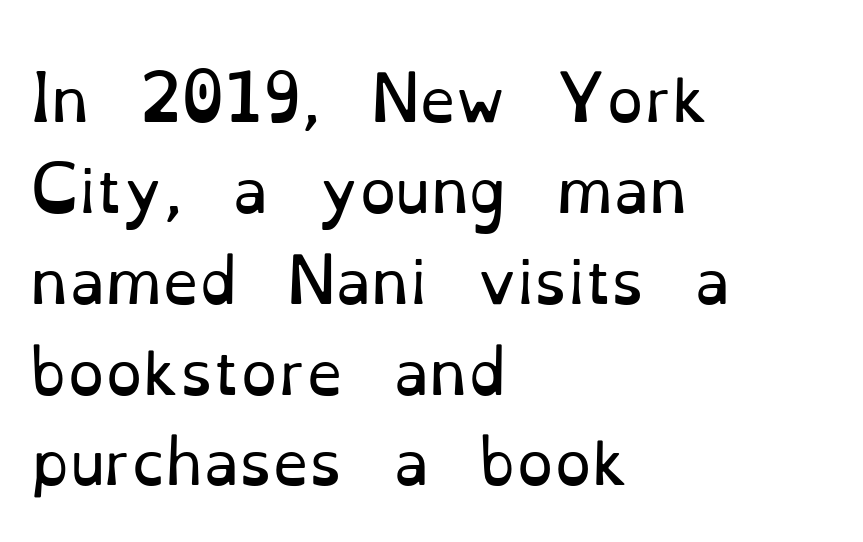
{"serif": "yes", "italic": "no", "bold": "no", "weight": "regular", "width": "normal", "stroke_contrast": "low", "x_height": "small", "monospaced": "no", "underline": "no", "align": "left", "line_spacing": "normal", "line_spacing_ratio": 1.54, "letter_spacing": "normal", "letter_spacing_em": 0.0, "glyph_px": 59}
